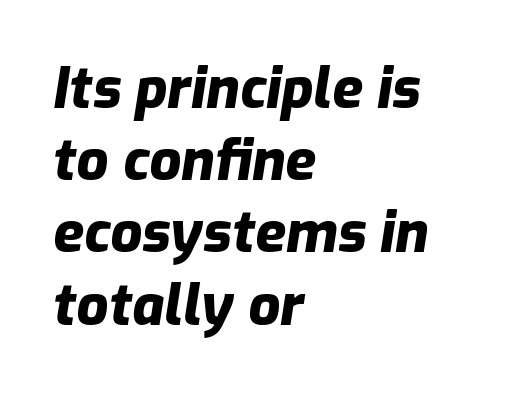
Q: Is the text bold? A: Yes.
Q: Is the text italic (slanted)? A: Yes, it leans right by about 9 degrees.
Q: Is the text underlined? A: No.
Q: How is the paragraph aligned? A: Left-aligned.
Q: Is the spacing between letters normal or unusually wide? A: Normal.
Q: Is the spacing between lines tight, normal or loose? A: Normal.
Q: Width (condensed, normal, or wide)? A: Normal.
Q: Stroke contrast? A: Low.
Q: x-height? A: Medium.
Q: Monospaced? A: No.
